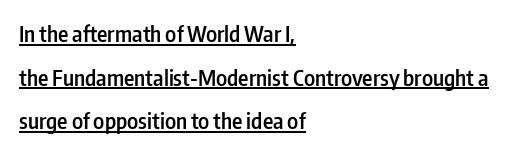
Q: Is the text bold? A: Semi-bold.
Q: Is the text italic (slanted)? A: No, it is upright.
Q: Is the text underlined? A: Yes.
Q: How is the paragraph aligned? A: Left-aligned.
Q: Is the spacing between letters normal or unusually wide? A: Normal.
Q: Is the spacing between lines tight, normal or loose? A: Loose.
